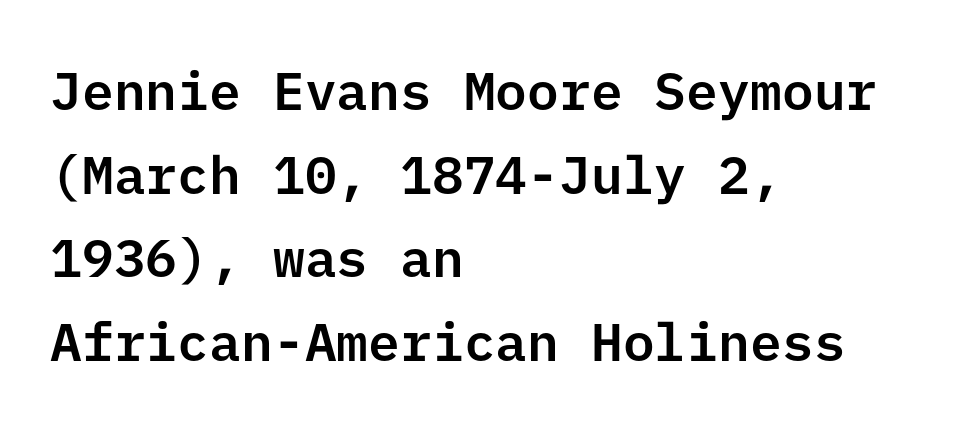
The leading is moderate, giving the passage an even texture. One-word summary of the alignment: left. The passage shown is not underscored anywhere. The face used here is a sans, in the tradition of grotesques and geometrics.
